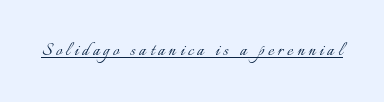
The image shows 22 px text type; set underlined.
